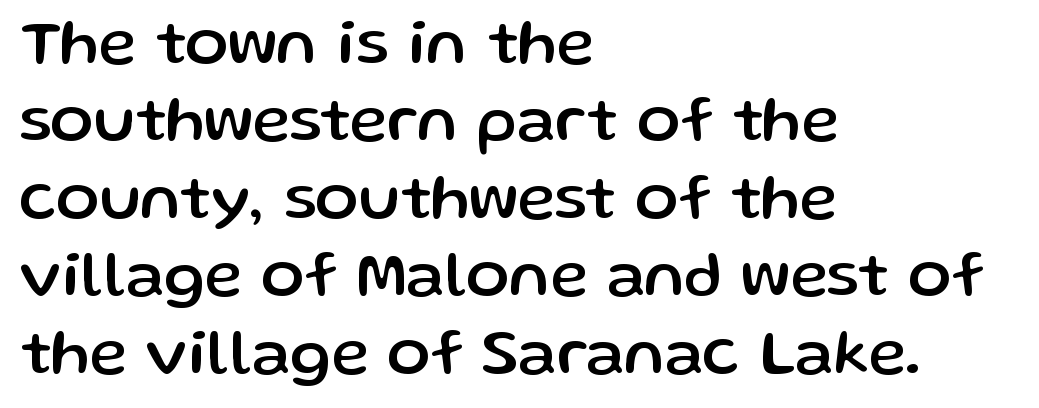
Grotesque or geometric, the face here clearly has no serifs. Line beginnings align vertically; line endings do not. The specimen reads as upright at a glance. The horizontal fit of the characters is conventional and even. Varying glyph widths throughout — classic text-font behaviour.
